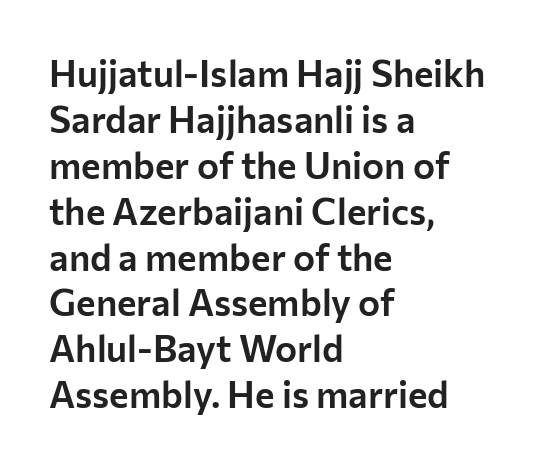
The letters carry no serifs — their stems end cleanly without finishing strokes. Vertical strokes here are truly vertical. Bare-footed words on every line. Nothing unusual about the tracking: characters are spaced as the font intends. If you drew a ruler down the left edge, every line would touch it. These lines are rendered in a variable-pitch font.
